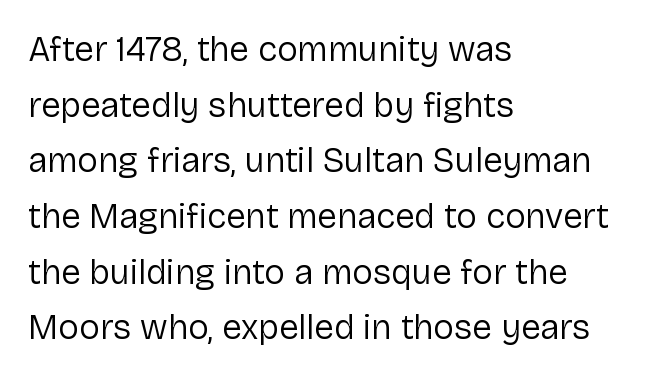
The image shows 35 px regular-weight sans-serif type, upright; set left-aligned, normal line spacing (1.59x), normal letter spacing, not underlined; low stroke contrast and a medium x-height.
